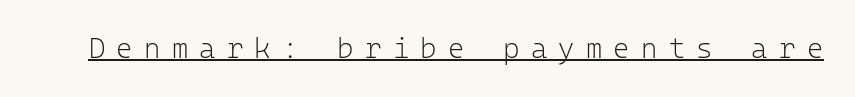
Q: Is the text bold? A: No.
Q: Is the text italic (slanted)? A: No, it is upright.
Q: Is the typeface a serif or a sans-serif typeface? A: Sans-serif.
Q: Is the text underlined? A: Yes.
Q: Is the spacing between letters normal or unusually wide? A: Unusually wide.
Q: Width (condensed, normal, or wide)? A: Normal.
Q: Stroke contrast? A: Low.
Q: x-height? A: Medium.
Q: Monospaced? A: Yes.
